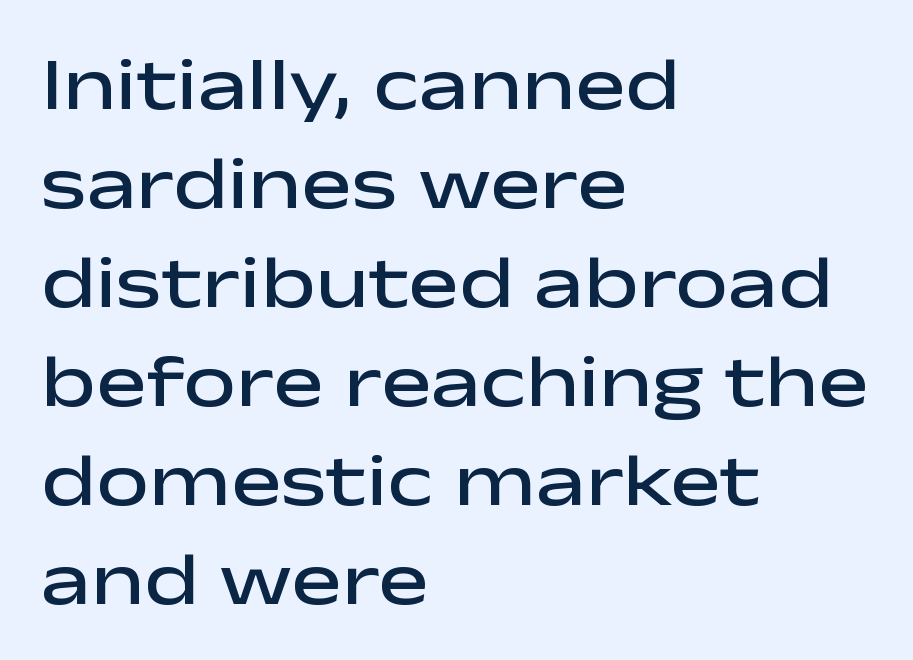
The rows are spaced the way most documents space them. Looks like regular typesetting: each glyph gets only the width it needs. A typesetter would mark this as roman, not italic. Each line starts at the same left margin while the right side varies.
